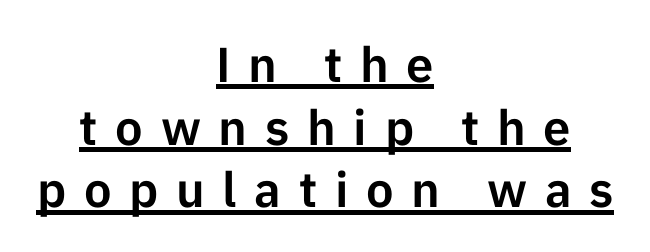
Q: Is the text italic (slanted)? A: No, it is upright.
Q: Is the typeface a serif or a sans-serif typeface? A: Sans-serif.
Q: Is the text underlined? A: Yes.
Q: How is the paragraph aligned? A: Centered.
Q: Is the spacing between letters normal or unusually wide? A: Unusually wide.
Q: Is the spacing between lines tight, normal or loose? A: Normal.
Q: Width (condensed, normal, or wide)? A: Normal.
Q: Stroke contrast? A: Low.
Q: x-height? A: Medium.
Q: Monospaced? A: No.
